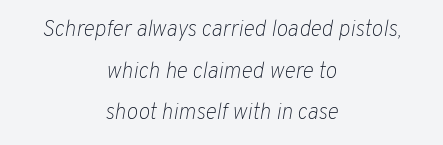
{"italic": "yes", "lean": "right", "slant_degrees": 10, "bold": "no", "underline": "no", "align": "center", "line_spacing_ratio": 1.89, "letter_spacing": "normal", "letter_spacing_em": 0.0, "glyph_px": 22}
